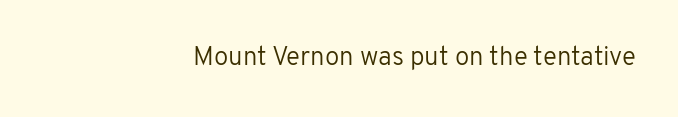
Is there any slant? The stems are plumb. Is this a heavy cut? Hardly; it is regular or lighter. Check under the words: just untouched page. Letter spacing: default. Does the copy run flush right? Yes — the right margin is perfectly even.
